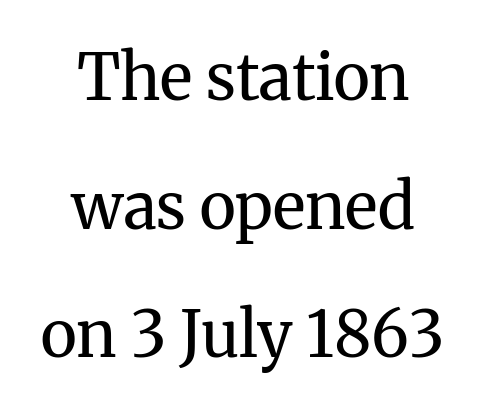
The font sits on the lighter half of the weight spectrum, regular included. Tracking value appears to be zero — textbook default spacing. Yep, those are serifs on the letters. This sample uses an upright cut, with every glyph sitting square on the baseline.
